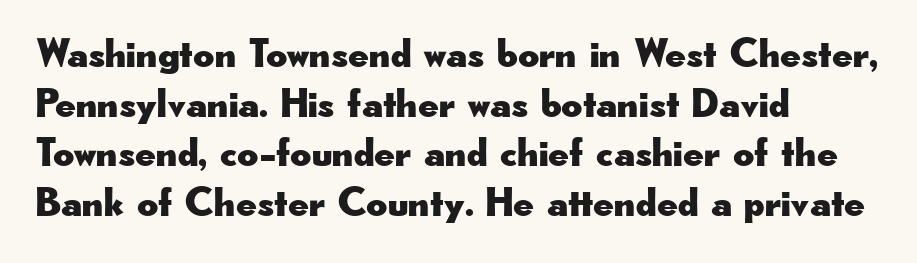
{"serif": "no", "italic": "no", "width": "wide", "stroke_contrast": "low", "x_height": "small", "monospaced": "no", "underline": "no", "align": "left", "line_spacing_ratio": 1.21, "letter_spacing": "normal", "letter_spacing_em": 0.0, "glyph_px": 41}
